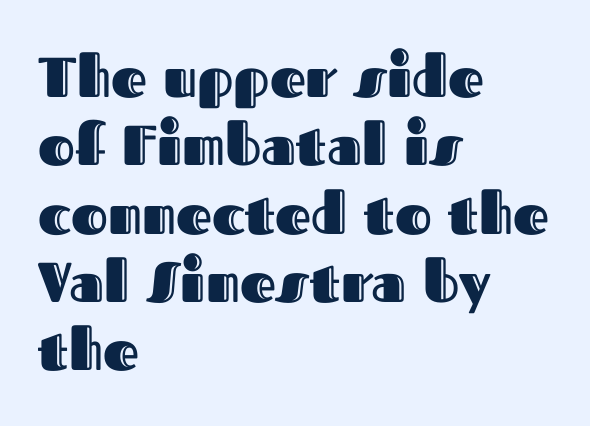
Q: Is the text italic (slanted)? A: No, it is upright.
Q: Is the text underlined? A: No.
Q: How is the paragraph aligned? A: Left-aligned.
Q: Is the spacing between letters normal or unusually wide? A: Normal.
Q: Width (condensed, normal, or wide)? A: Normal.
Q: x-height? A: Medium.
Q: Monospaced? A: No.
